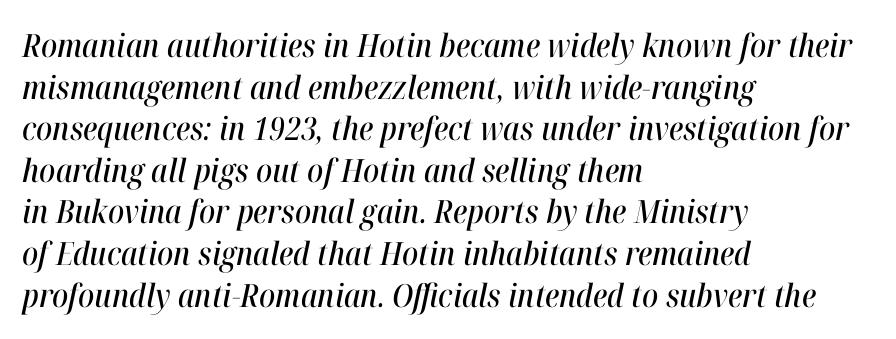
Q: Is the text italic (slanted)? A: Yes, it leans right by about 12 degrees.
Q: Is the text underlined? A: No.
Q: How is the paragraph aligned? A: Left-aligned.
Q: Is the spacing between letters normal or unusually wide? A: Normal.
Q: Is the spacing between lines tight, normal or loose? A: Normal.
Q: Width (condensed, normal, or wide)? A: Condensed.
Q: Stroke contrast? A: High.
Q: x-height? A: Medium.
Q: Monospaced? A: No.
